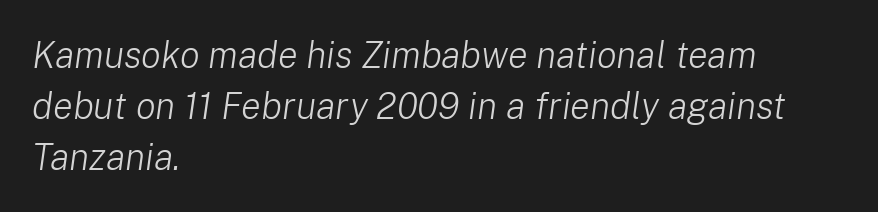
Q: Is the text bold? A: No.
Q: Is the text italic (slanted)? A: Yes, it leans right by about 8 degrees.
Q: Is the text underlined? A: No.
Q: How is the paragraph aligned? A: Left-aligned.
Q: Is the spacing between letters normal or unusually wide? A: Normal.
Q: Is the spacing between lines tight, normal or loose? A: Normal.
Q: Width (condensed, normal, or wide)? A: Normal.
Q: Stroke contrast? A: Low.
Q: x-height? A: Medium.
Q: Monospaced? A: No.
